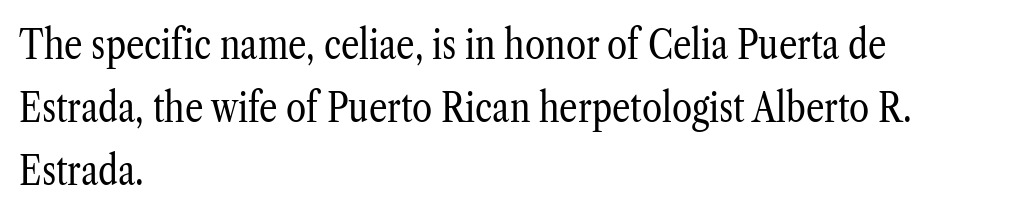
{"serif": "yes", "italic": "no", "bold": "no", "weight": "regular", "width": "condensed", "stroke_contrast": "low", "x_height": "medium", "monospaced": "no", "underline": "no", "align": "left", "line_spacing": "normal", "line_spacing_ratio": 1.54, "letter_spacing": "normal", "letter_spacing_em": 0.0, "glyph_px": 41}
